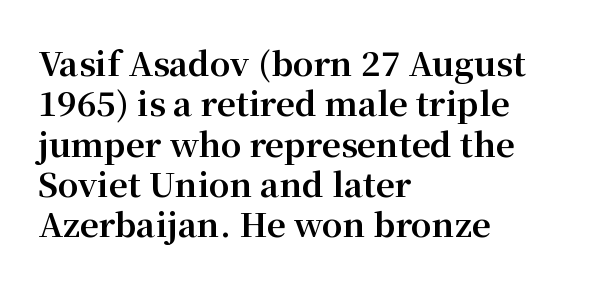
Q: Is the text bold? A: Yes.
Q: Is the text italic (slanted)? A: No, it is upright.
Q: Is the typeface a serif or a sans-serif typeface? A: Serif.
Q: Is the text underlined? A: No.
Q: How is the paragraph aligned? A: Left-aligned.
Q: Is the spacing between letters normal or unusually wide? A: Normal.
Q: Width (condensed, normal, or wide)? A: Normal.
Q: Stroke contrast? A: Medium.
Q: x-height? A: Medium.
Q: Monospaced? A: No.
